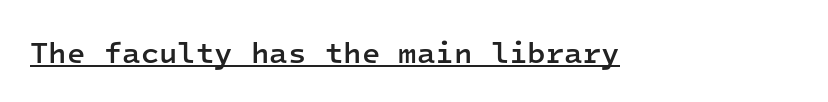
{"serif": "no", "italic": "no", "bold": "semi", "weight": "semibold", "width": "normal", "stroke_contrast": "low", "x_height": "medium", "monospaced": "yes", "underline": "yes", "letter_spacing": "normal", "letter_spacing_em": 0.0, "glyph_px": 30}
